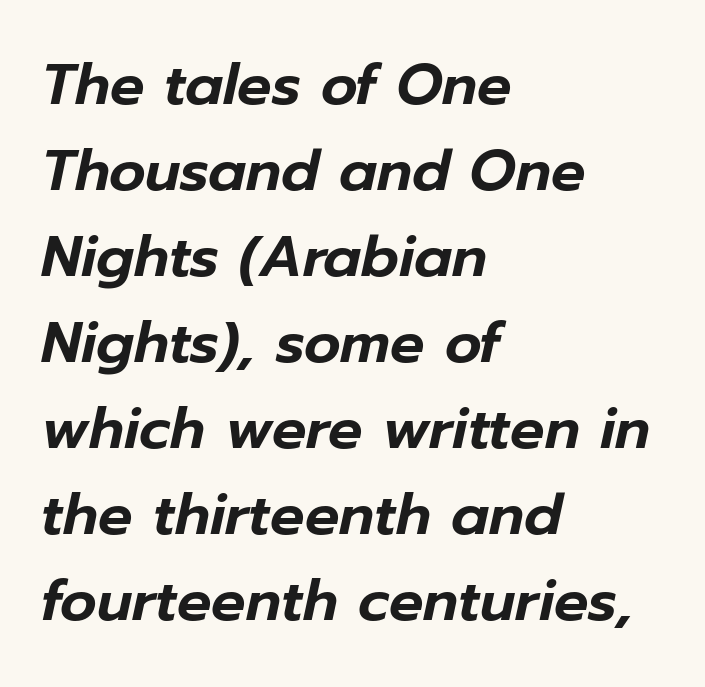
The image shows 57 px text type, italic (leaning right); set left-aligned, normal line spacing (1.51x), normal letter spacing, not underlined; low stroke contrast and a medium x-height.
